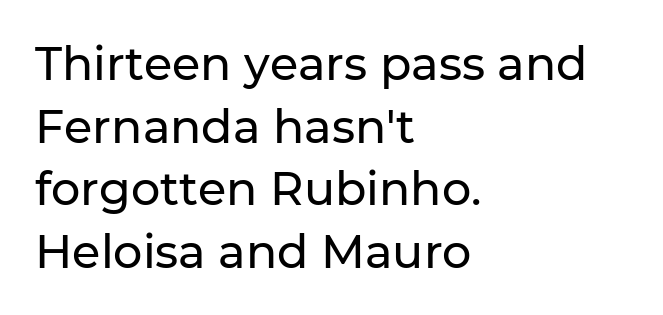
Nothing unusual about the tracking: characters are spaced as the font intends. In terms of leading, this rendering sits right in the middle. The passage shown is typed in a proportional face where columns would drift. When letters stand straight like this, we call the style roman or upright. Leftover space on each line is placed entirely after the last word. Underlining? Definitely not there.
